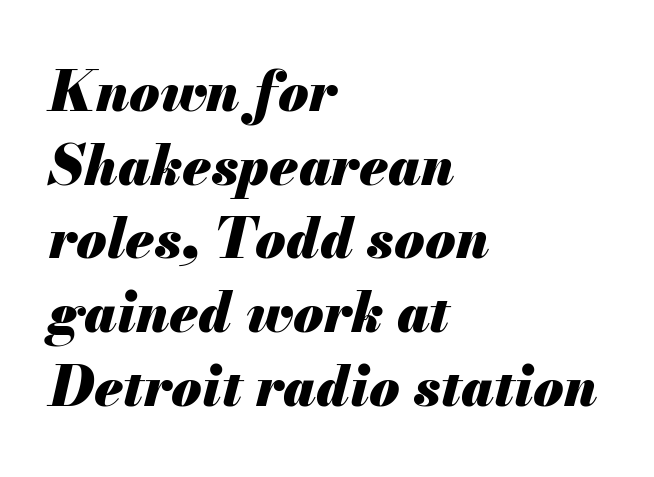
Normally led — the rows are evenly, conventionally spaced. This sample uses plain, unmodified letter spacing. Each line starts at the same left margin while the right side varies. The passage shown leans; its letterforms are oblique. Spacing verdict: proportional, widths tailored to each character.
